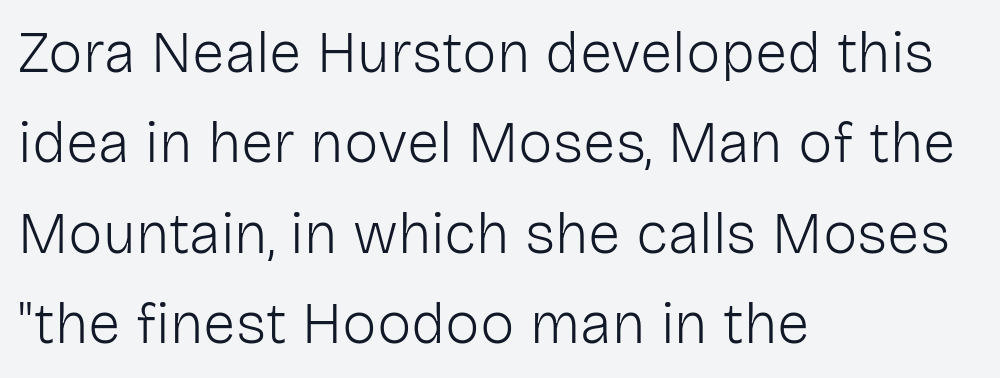
{"serif": "no", "italic": "no", "bold": "no", "weight": "light", "width": "normal", "stroke_contrast": "low", "x_height": "medium", "monospaced": "no", "underline": "no", "align": "left", "line_spacing": "normal", "line_spacing_ratio": 1.56, "letter_spacing": "normal", "letter_spacing_em": 0.0, "glyph_px": 58}
